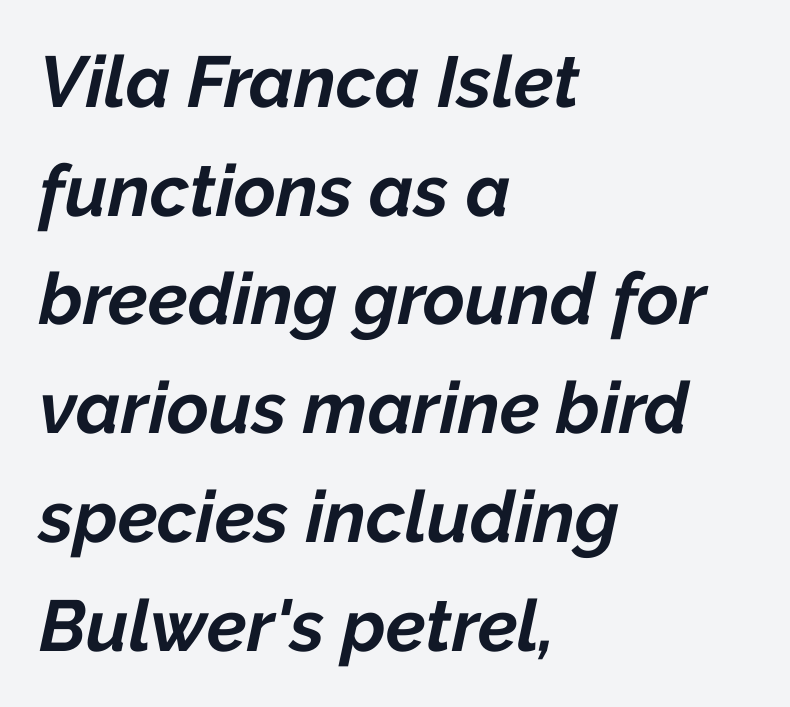
{"italic": "yes", "lean": "right", "slant_degrees": 12, "bold": "yes", "weight": "bold", "width": "normal", "stroke_contrast": "low", "x_height": "medium", "monospaced": "no", "underline": "no", "align": "left", "line_spacing": "normal", "line_spacing_ratio": 1.51, "letter_spacing": "normal", "letter_spacing_em": 0.0, "glyph_px": 72}
